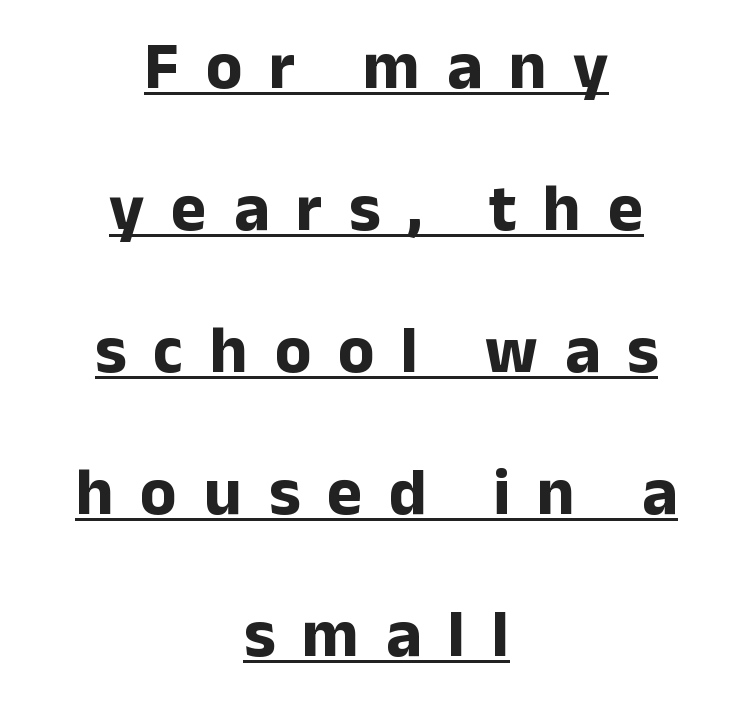
{"serif": "no", "italic": "no", "bold": "yes", "weight": "bold", "width": "normal", "stroke_contrast": "low", "x_height": "medium", "monospaced": "no", "underline": "yes", "align": "center", "line_spacing": "loose", "line_spacing_ratio": 2.12, "letter_spacing": "wide", "letter_spacing_em": 0.4, "glyph_px": 67}
